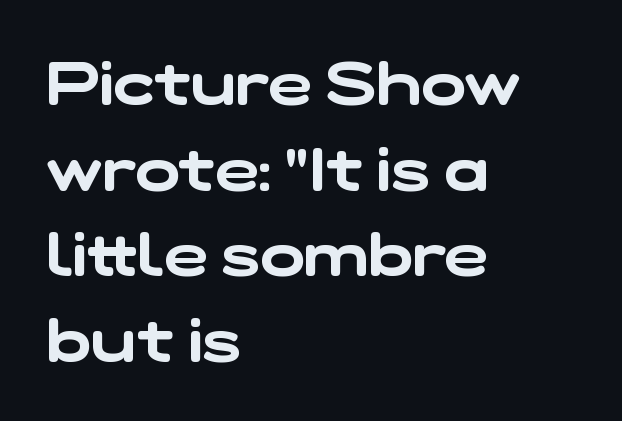
The text block is weighted toward the left margin, trailing off unevenly rightward. The characters display no serif detailing; their extremities are plain. The face used here is proportionally spaced, like ordinary book or web type. Spacing between characters is what you'd get straight out of the box. The line-height multiplier appears to be the usual default.
